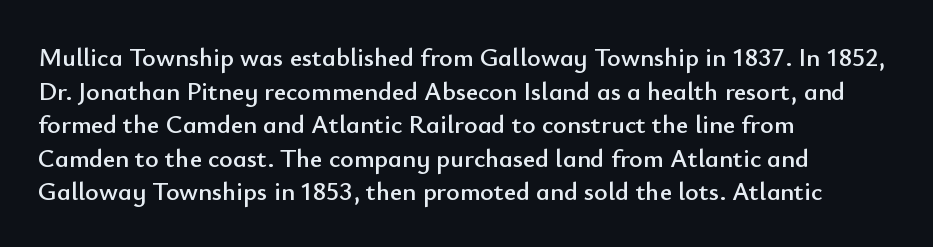
Q: Is the text italic (slanted)? A: No, it is upright.
Q: Is the text underlined? A: No.
Q: How is the paragraph aligned? A: Left-aligned.
Q: Is the spacing between letters normal or unusually wide? A: Normal.
Q: Is the spacing between lines tight, normal or loose? A: Normal.
